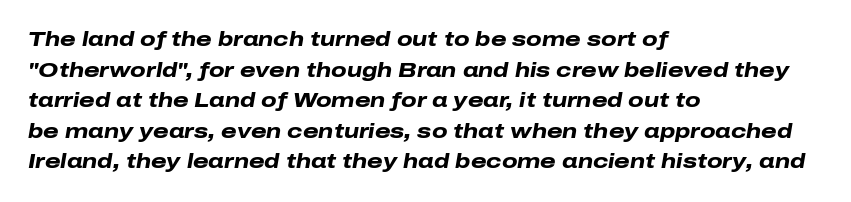
Q: Is the text bold? A: Yes.
Q: Is the text italic (slanted)? A: Yes, it leans right by about 10 degrees.
Q: Is the text underlined? A: No.
Q: How is the paragraph aligned? A: Left-aligned.
Q: Is the spacing between letters normal or unusually wide? A: Normal.
Q: Is the spacing between lines tight, normal or loose? A: Normal.
